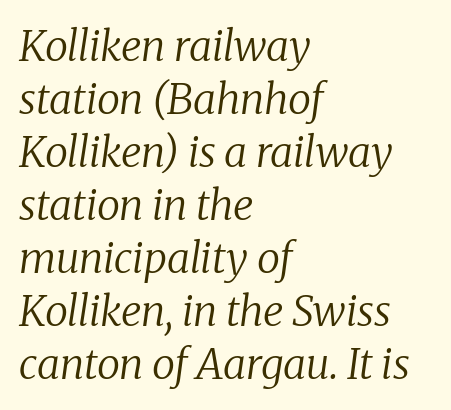
The image shows 42 px regular-weight serif type, italic (leaning right); set left-aligned, normal line spacing (1.26x), normal letter spacing, not underlined; low stroke contrast and a medium x-height.
